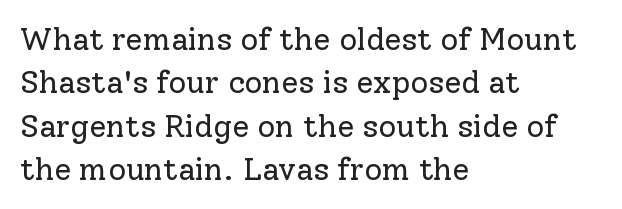
{"serif": "yes", "italic": "no", "bold": "no", "weight": "regular", "width": "normal", "stroke_contrast": "low", "x_height": "medium", "monospaced": "no", "underline": "no", "align": "left", "line_spacing": "normal", "line_spacing_ratio": 1.4, "letter_spacing": "normal", "letter_spacing_em": 0.0, "glyph_px": 31}
